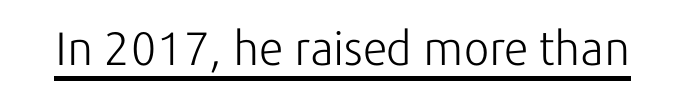
These glyphs show unthickened strokes, regular width or finer. This sample has the flowing, uneven cadence of proportional lettering. Observe the ordinary spacing: letters are neighbours, not strangers. The characters display no serif detailing; their extremities are plain. The lettering holds an erect, upright posture throughout.
